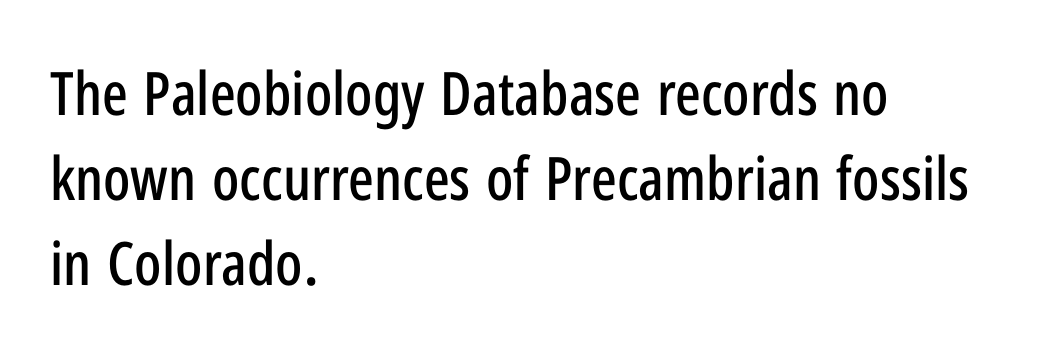
Unlike a traditional serif, this face leaves its strokes unadorned. Is there any slant? The stems are plumb. Has an underline been added? It has not. One-word summary of the alignment: left.
